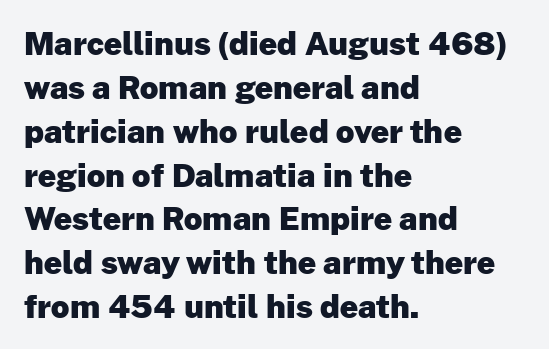
{"serif": "no", "italic": "no", "bold": "yes", "weight": "heavy", "width": "normal", "stroke_contrast": "low", "x_height": "medium", "monospaced": "no", "underline": "no", "align": "left", "line_spacing": "normal", "line_spacing_ratio": 1.37, "letter_spacing": "normal", "letter_spacing_em": 0.0, "glyph_px": 32}
